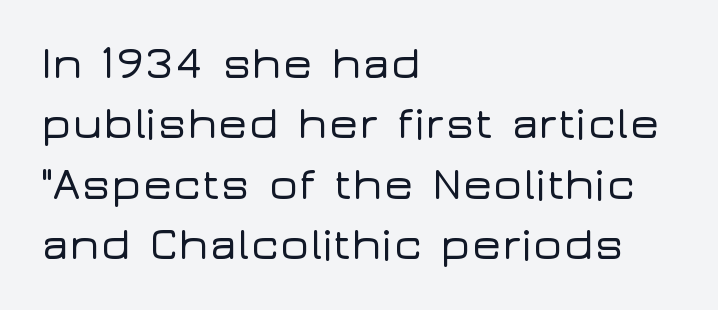
The lettering stays uniformly vertical, giving the passage a roman look. Compared with typical body copy, the letter spacing here is the same. Beneath every word, the page is bare. The text block is weighted toward the left margin, trailing off unevenly rightward.
